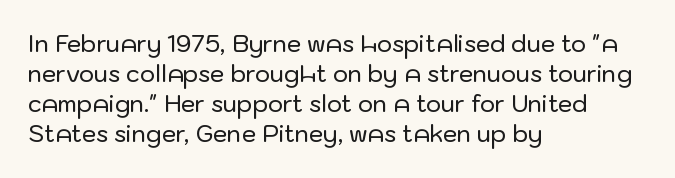
The ragged edge is on the right, which tells us the setting is flush left. What's the leading like? Ordinary, nothing unusual. Posture: straight, roman, zero tilt. The face used here is rendered with its standard letterfit. Letters rest on an invisible, unmarked baseline.
